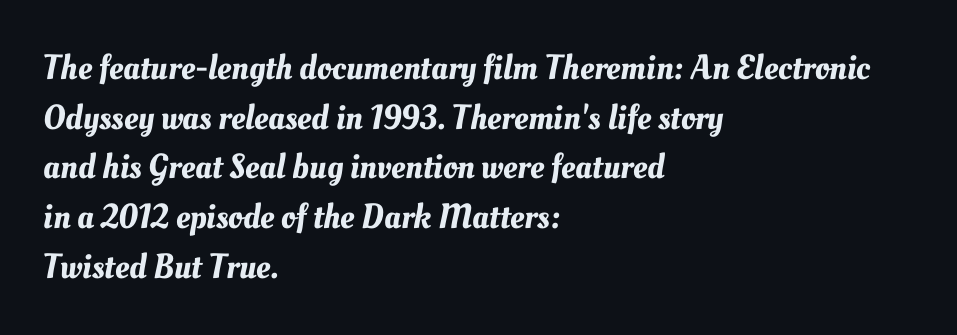
{"width": "normal", "stroke_contrast": "medium", "x_height": "small", "monospaced": "no", "underline": "no", "align": "left", "line_spacing": "normal", "line_spacing_ratio": 1.42, "letter_spacing": "normal", "letter_spacing_em": 0.0, "glyph_px": 35}
